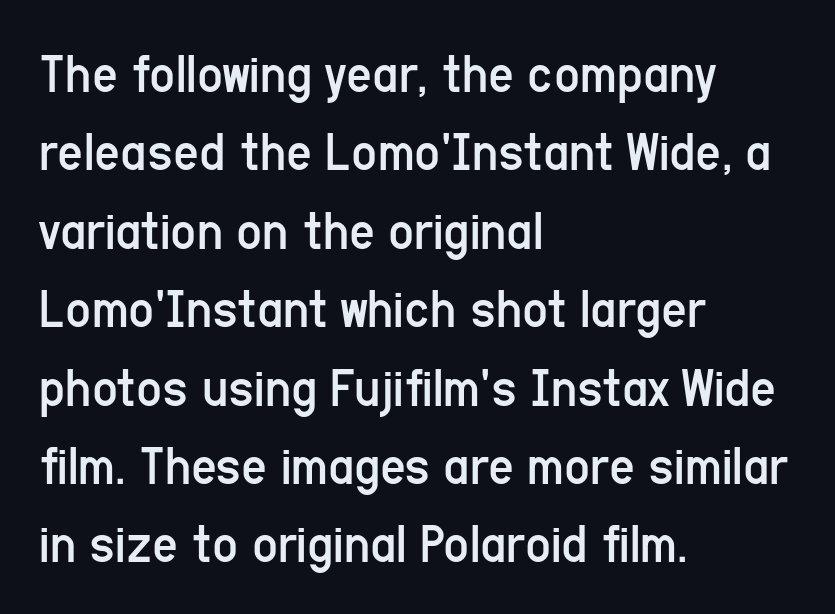
The image shows 56 px regular-weight, condensed sans-serif type, upright; set left-aligned, normal line spacing (1.4x), normal letter spacing, not underlined; low stroke contrast and a medium x-height.
